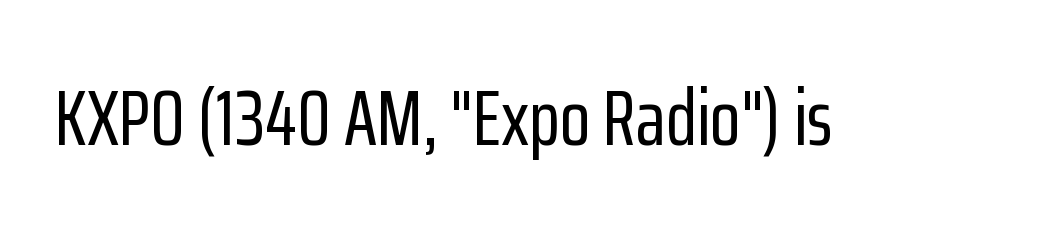
The image shows 79 px condensed sans-serif type, upright; set normal letter spacing, not underlined; low stroke contrast and a medium x-height.
